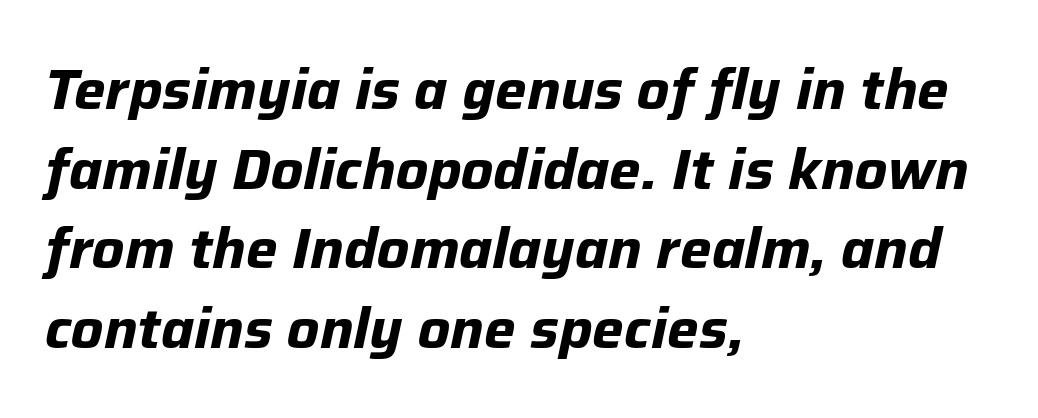
The image shows 56 px bold type, italic (leaning right); set left-aligned, normal line spacing (1.42x), normal letter spacing, not underlined; low stroke contrast and a medium x-height.
